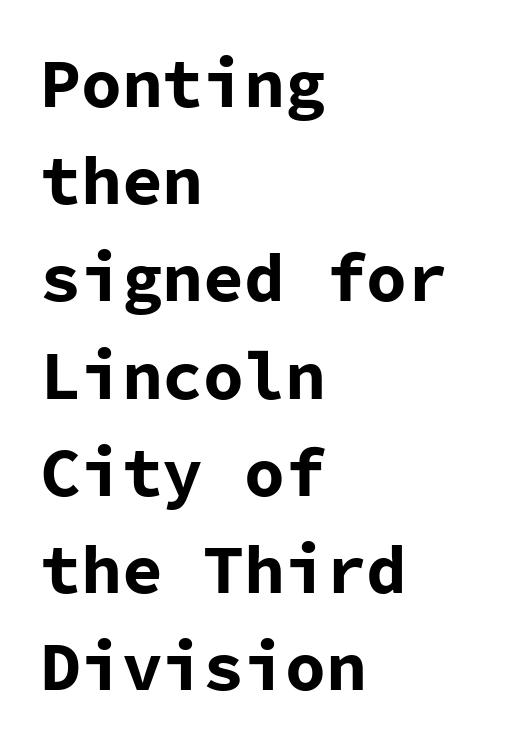
Each glyph is drawn with heavy, bold strokes. Unmarked baselines from the first word to the last. Serifs: no, the terminals of the letterforms are clean. Does the lettering tilt? It doesn't — this is upright. Nothing unusual about the tracking: characters are spaced as the font intends.
